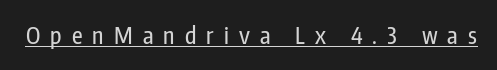
In terms of posture, this sample is upright. What stands out about the letter spacing? Its width — letters are far apart. The face used here appears with an underline applied.
